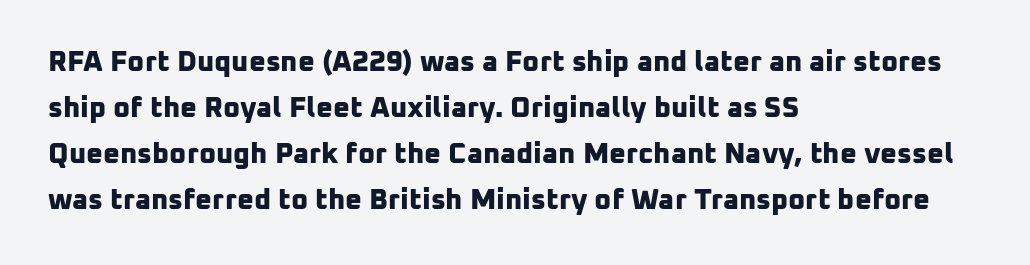
{"serif": "no", "bold": "yes", "weight": "bold", "width": "normal", "stroke_contrast": "low", "x_height": "medium", "monospaced": "no", "underline": "no", "align": "left", "line_spacing": "normal", "line_spacing_ratio": 1.59, "letter_spacing": "normal", "letter_spacing_em": 0.0, "glyph_px": 29}
